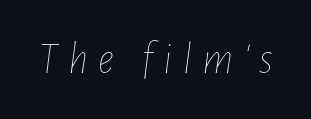
Q: Is the text bold? A: No.
Q: Is the text italic (slanted)? A: Yes, it leans right by about 7 degrees.
Q: Is the text underlined? A: No.
Q: Is the spacing between letters normal or unusually wide? A: Unusually wide.
Q: Width (condensed, normal, or wide)? A: Condensed.
Q: Stroke contrast? A: Low.
Q: x-height? A: Medium.
Q: Monospaced? A: No.
